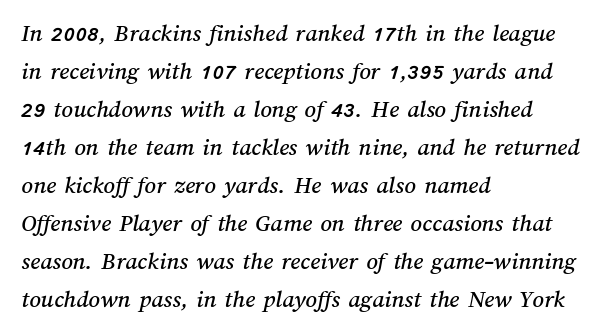
Q: Is the text underlined? A: No.
Q: How is the paragraph aligned? A: Left-aligned.
Q: Is the spacing between letters normal or unusually wide? A: Normal.
Q: Is the spacing between lines tight, normal or loose? A: Normal.
